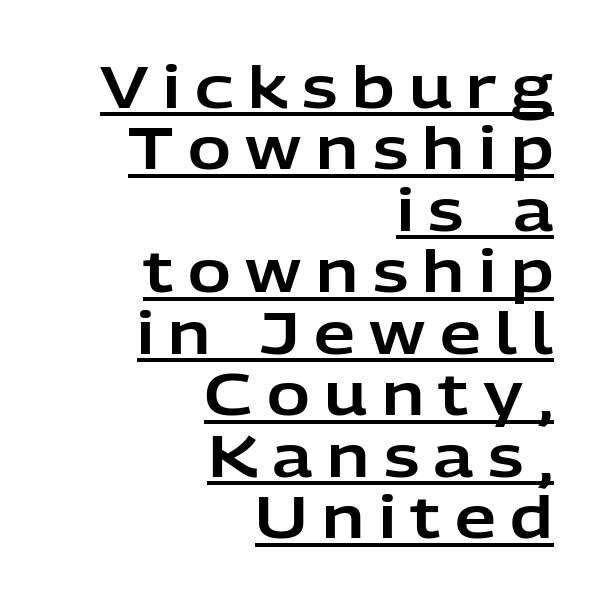
Observe the wide spacing: letters keep a clear distance from each other. Each new line begins almost immediately beneath the previous one. Proportional: the letters do not fall into vertical columns. Posture: vertical. Honestly, the underline is the first thing you notice here. The setting favours the right margin, as signatures and pull-quotes sometimes do.
